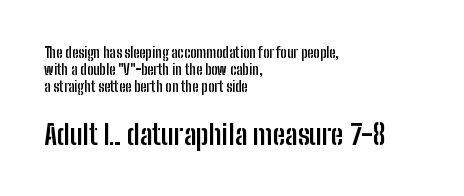
{"serif": "no", "italic": "no", "bold": "yes", "weight": "semibold", "width": "condensed", "stroke_contrast": "low", "x_height": "medium", "monospaced": "no", "underline": "no", "align": "left", "line_spacing_ratio": 1.21, "letter_spacing": "normal", "letter_spacing_em": 0.0, "larger_block": "second", "size_ratio": 2.0, "glyph_px": 28}
